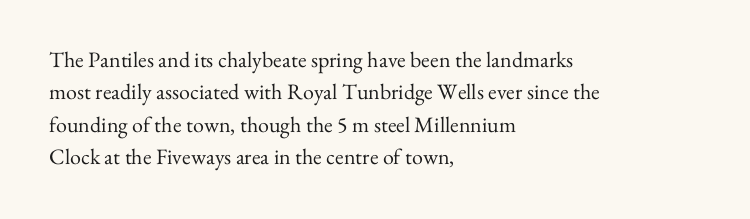
The image shows 22 px text type, upright; set left-aligned, normal line spacing (1.47x), normal letter spacing, not underlined.
